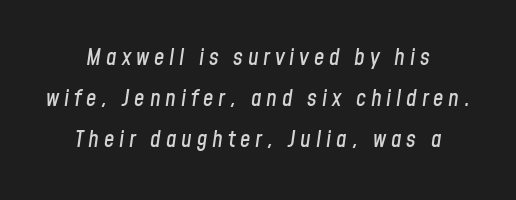
Designer's note — italics engaged. The lines are quadded center. Plain, unruled lines of type. Substantial extra tracking has been applied to these lines.
